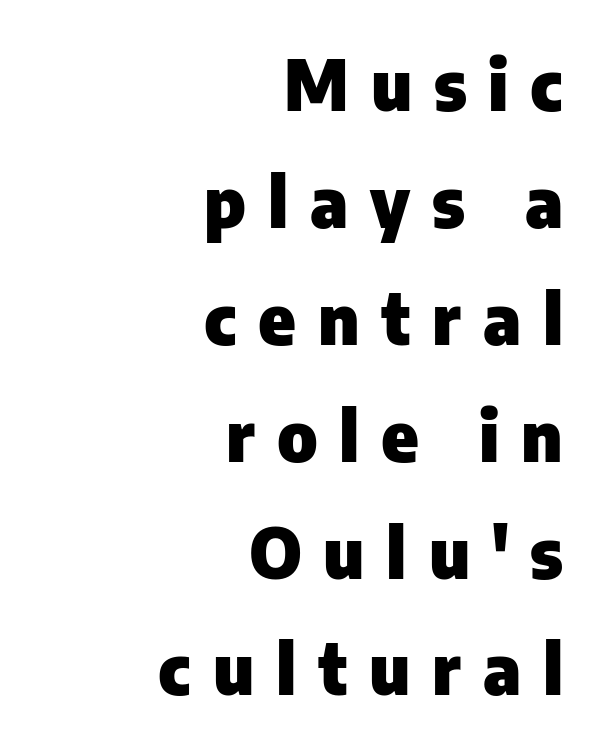
Q: Is the text bold? A: Yes.
Q: Is the text italic (slanted)? A: No, it is upright.
Q: Is the typeface a serif or a sans-serif typeface? A: Sans-serif.
Q: Is the text underlined? A: No.
Q: How is the paragraph aligned? A: Right-aligned.
Q: Is the spacing between letters normal or unusually wide? A: Unusually wide.
Q: Is the spacing between lines tight, normal or loose? A: Normal.
Q: Width (condensed, normal, or wide)? A: Normal.
Q: Stroke contrast? A: Low.
Q: x-height? A: Medium.
Q: Monospaced? A: No.
